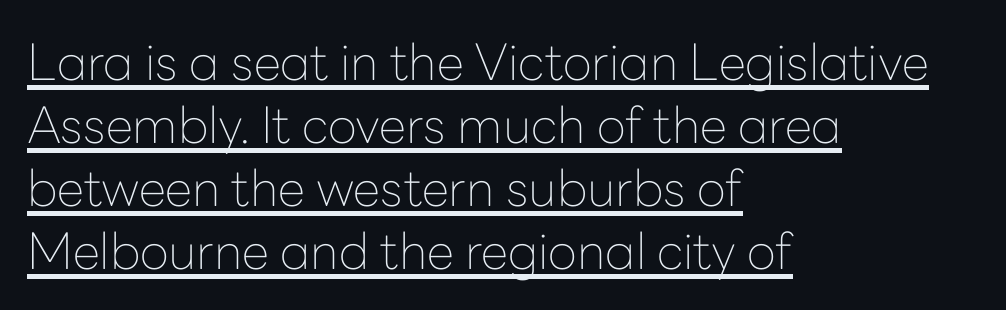
The face used here is proportionally spaced, like ordinary book or web type. Leftover space on each line is placed entirely after the last word. Is the letter spacing exaggerated? No — it looks like the ordinary default. The typeface chosen for these lines omits serifs. Summary of vertical rhythm: regular, with standard interline spacing. No heavy texture on the line: the type isn't bold.
